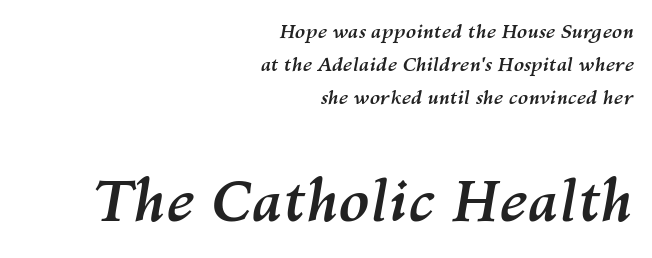
{"italic": "yes", "lean": "right", "slant_degrees": 10, "bold": "yes", "weight": "semibold", "width": "normal", "stroke_contrast": "medium", "x_height": "medium", "monospaced": "no", "underline": "no", "align": "right", "line_spacing_ratio": 1.73, "letter_spacing": "normal", "letter_spacing_em": 0.0, "larger_block": "second", "size_ratio": 3.0, "glyph_px": 57}
